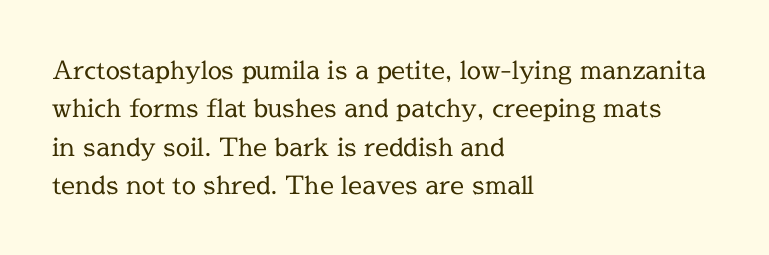
{"italic": "no", "bold": "no", "underline": "no", "align": "left", "line_spacing": "normal", "line_spacing_ratio": 1.54, "letter_spacing": "normal", "letter_spacing_em": 0.0, "glyph_px": 25}
